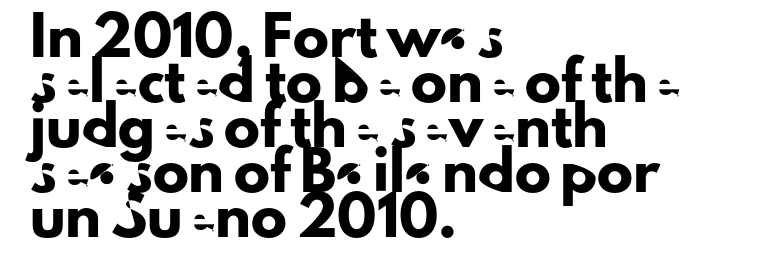
The image shows 36 px sans-serif type, upright; set left-aligned, normal line spacing (1.25x), normal letter spacing, not underlined; low stroke contrast and a small x-height.
